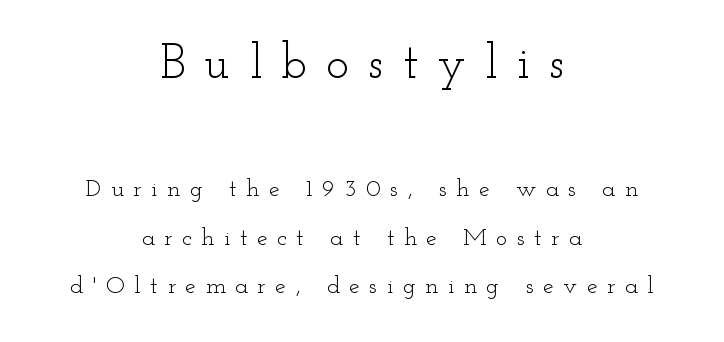
Words appear elongated and porous because spacing is wide. Weight: regular or lighter. The designer dialed line spacing up above the default. Typesetter's note — upper block bumped up in size, lower block left smaller. This sample uses an upright cut, with every glyph sitting square on the baseline.
